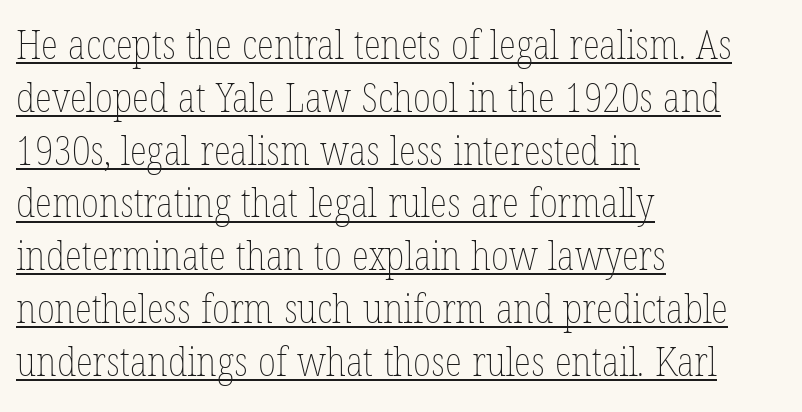
Q: Is the text bold? A: No.
Q: Is the text italic (slanted)? A: No, it is upright.
Q: Is the text underlined? A: Yes.
Q: How is the paragraph aligned? A: Left-aligned.
Q: Is the spacing between letters normal or unusually wide? A: Normal.
Q: Is the spacing between lines tight, normal or loose? A: Normal.
Q: Width (condensed, normal, or wide)? A: Condensed.
Q: Stroke contrast? A: Low.
Q: x-height? A: Medium.
Q: Monospaced? A: No.
